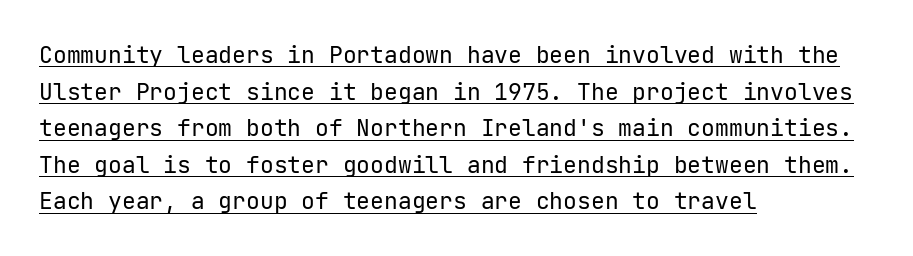
The image shows 23 px text type, upright; set left-aligned, normal line spacing (1.59x), normal letter spacing, underlined.
